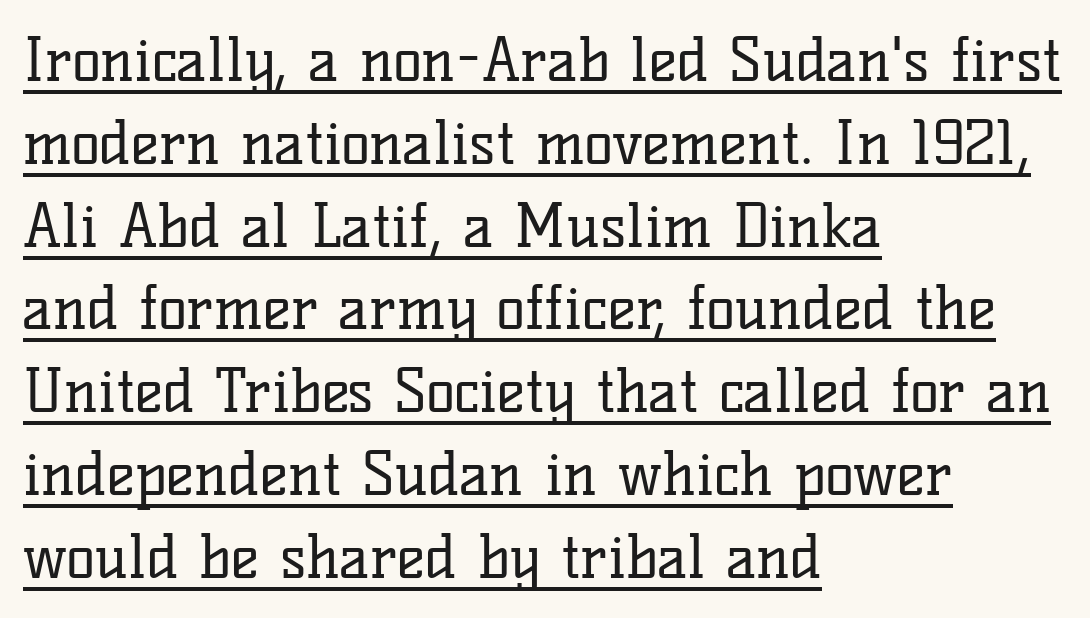
The image shows 60 px regular-weight serif type, upright; set left-aligned, normal line spacing (1.38x), normal letter spacing, underlined; low stroke contrast and a medium x-height.
